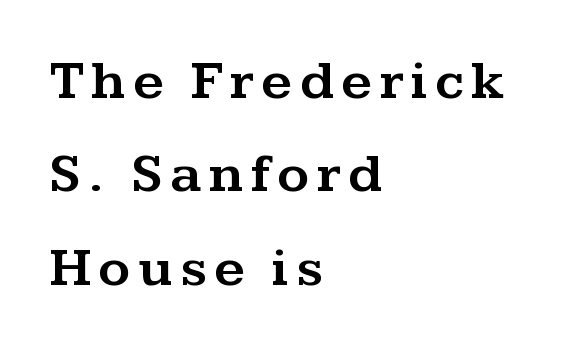
Only glyphs here, with clear space below each row. Proportional: the letters do not fall into vertical columns. Examine the stroke ends and you'll spot serifs. A roman cut, with each character standing at attention.
